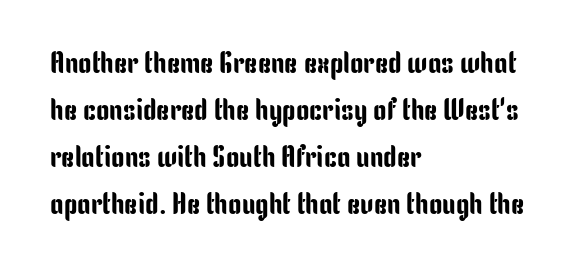
Q: Is the text italic (slanted)? A: No, it is upright.
Q: Is the typeface a serif or a sans-serif typeface? A: Sans-serif.
Q: Is the text underlined? A: No.
Q: How is the paragraph aligned? A: Left-aligned.
Q: Is the spacing between letters normal or unusually wide? A: Normal.
Q: Is the spacing between lines tight, normal or loose? A: Normal.
Q: Width (condensed, normal, or wide)? A: Condensed.
Q: Stroke contrast? A: Low.
Q: x-height? A: Medium.
Q: Monospaced? A: No.
